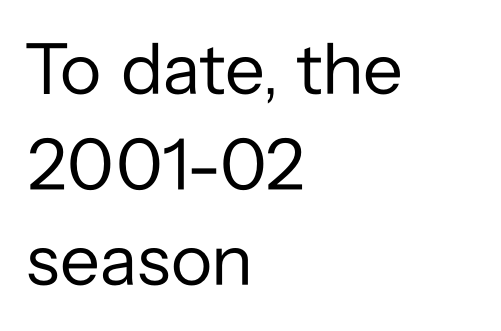
The image shows 73 px regular-weight sans-serif type, upright; set left-aligned, normal line spacing (1.31x), normal letter spacing, not underlined; low stroke contrast and a medium x-height.
